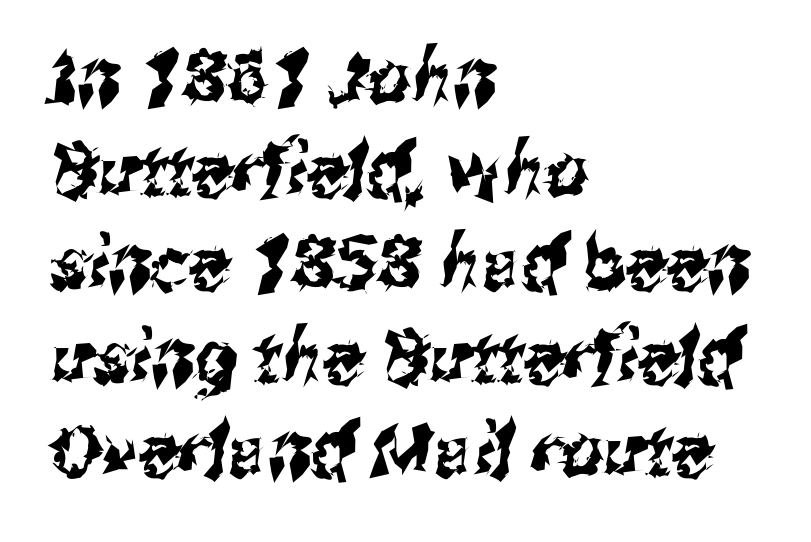
Q: Is the typeface a serif or a sans-serif typeface? A: Sans-serif.
Q: Is the text underlined? A: No.
Q: How is the paragraph aligned? A: Left-aligned.
Q: Is the spacing between letters normal or unusually wide? A: Normal.
Q: Is the spacing between lines tight, normal or loose? A: Normal.
Q: Width (condensed, normal, or wide)? A: Condensed.
Q: Stroke contrast? A: Medium.
Q: x-height? A: Medium.
Q: Monospaced? A: No.
